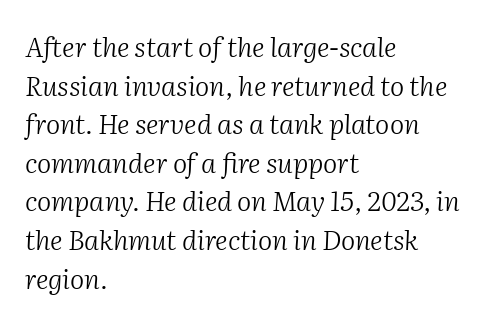
{"italic": "yes", "lean": "right", "slant_degrees": 2, "bold": "no", "underline": "no", "align": "left", "line_spacing": "normal", "line_spacing_ratio": 1.43, "letter_spacing": "normal", "letter_spacing_em": 0.0, "glyph_px": 27}
